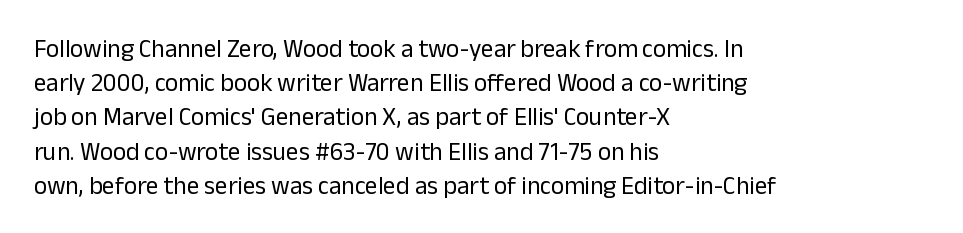
Q: Is the text bold? A: No.
Q: Is the text italic (slanted)? A: No, it is upright.
Q: Is the text underlined? A: No.
Q: How is the paragraph aligned? A: Left-aligned.
Q: Is the spacing between letters normal or unusually wide? A: Normal.
Q: Is the spacing between lines tight, normal or loose? A: Normal.
